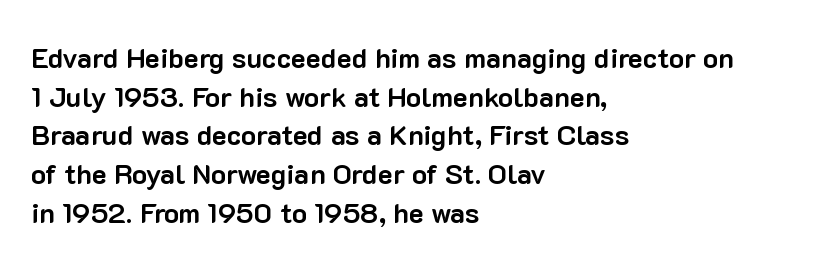
{"serif": "no", "italic": "no", "bold": "yes", "weight": "bold", "width": "normal", "stroke_contrast": "low", "x_height": "medium", "monospaced": "no", "underline": "no", "align": "left", "line_spacing": "normal", "line_spacing_ratio": 1.38, "letter_spacing": "normal", "letter_spacing_em": 0.0, "glyph_px": 28}
